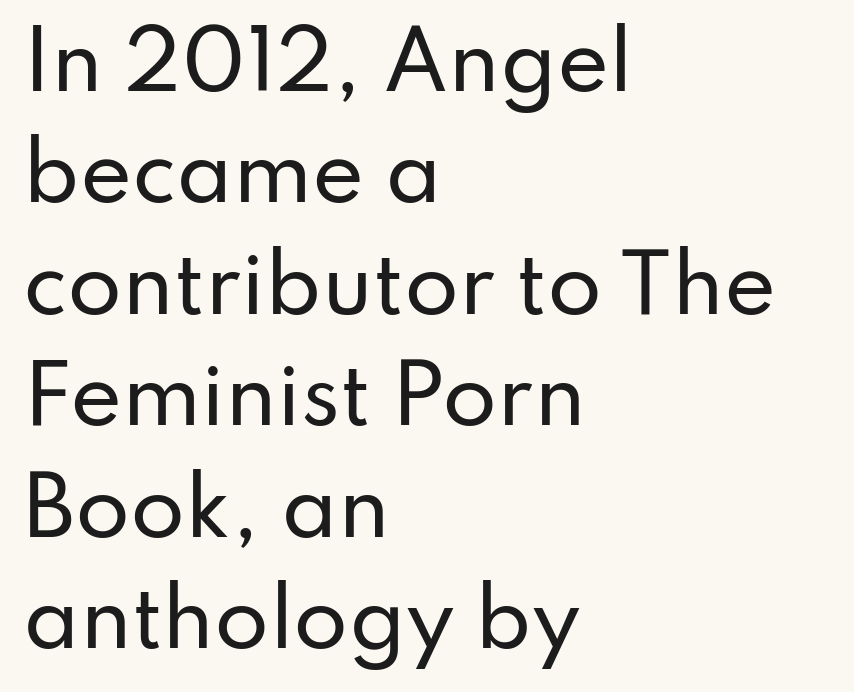
The image shows 79 px sans-serif type, upright; set left-aligned, normal line spacing (1.41x), normal letter spacing, not underlined; low stroke contrast and a small x-height.
